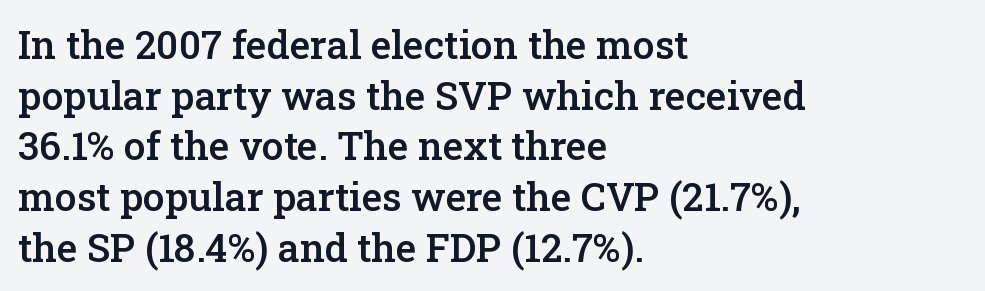
Q: Is the text bold? A: Semi-bold.
Q: Is the text italic (slanted)? A: No, it is upright.
Q: Is the typeface a serif or a sans-serif typeface? A: Serif.
Q: Is the text underlined? A: No.
Q: How is the paragraph aligned? A: Left-aligned.
Q: Is the spacing between letters normal or unusually wide? A: Normal.
Q: Is the spacing between lines tight, normal or loose? A: Normal.
Q: Width (condensed, normal, or wide)? A: Normal.
Q: Stroke contrast? A: Low.
Q: x-height? A: Medium.
Q: Monospaced? A: No.
